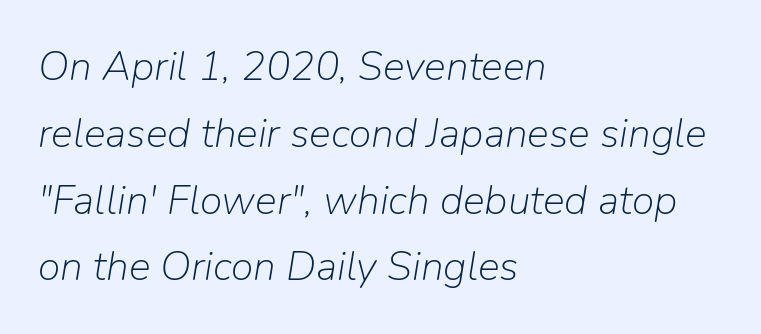
{"italic": "yes", "lean": "right", "slant_degrees": 9, "bold": "no", "weight": "light", "width": "normal", "stroke_contrast": "low", "x_height": "medium", "monospaced": "no", "underline": "no", "align": "left", "line_spacing": "normal", "line_spacing_ratio": 1.63, "letter_spacing": "normal", "letter_spacing_em": 0.0, "glyph_px": 41}
